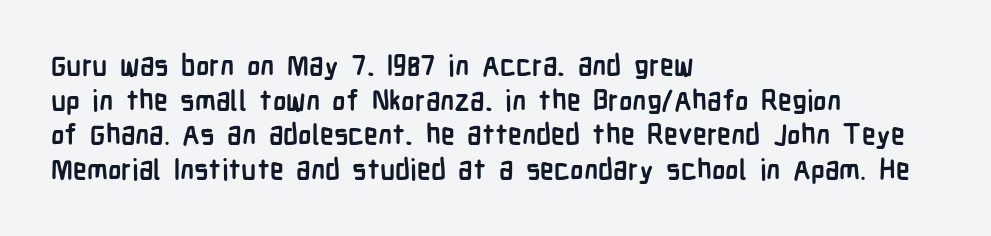
Short note: letters normally spaced. These lines are rendered in a variable-pitch font. These lines are composed in type without serifs. Each row of text sits above clean, open space.
